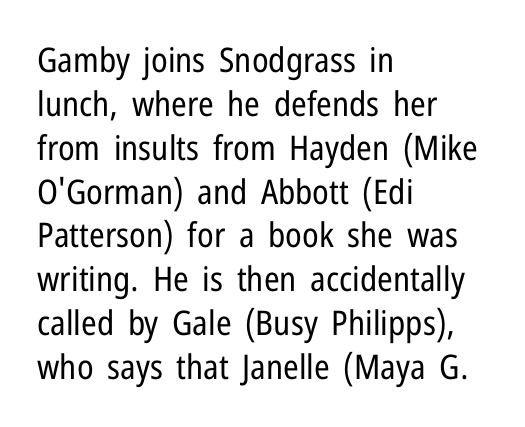
{"serif": "no", "italic": "no", "bold": "no", "weight": "regular", "width": "condensed", "stroke_contrast": "low", "x_height": "medium", "monospaced": "no", "underline": "no", "align": "left", "line_spacing": "normal", "line_spacing_ratio": 1.29, "letter_spacing": "normal", "letter_spacing_em": 0.0, "glyph_px": 34}
